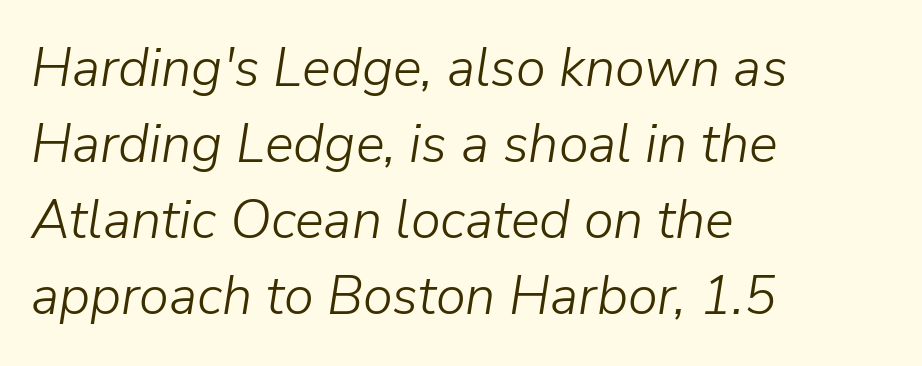
The image shows 54 px light type, italic (leaning right); set left-aligned, normal line spacing (1.41x), normal letter spacing, not underlined; low stroke contrast and a medium x-height.
